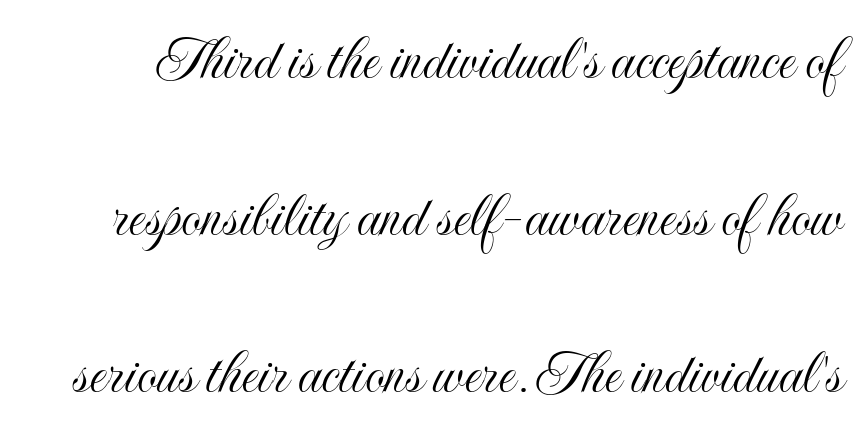
The image shows 64 px condensed type; set loose line spacing (2.45x), normal letter spacing, not underlined; a small x-height.
